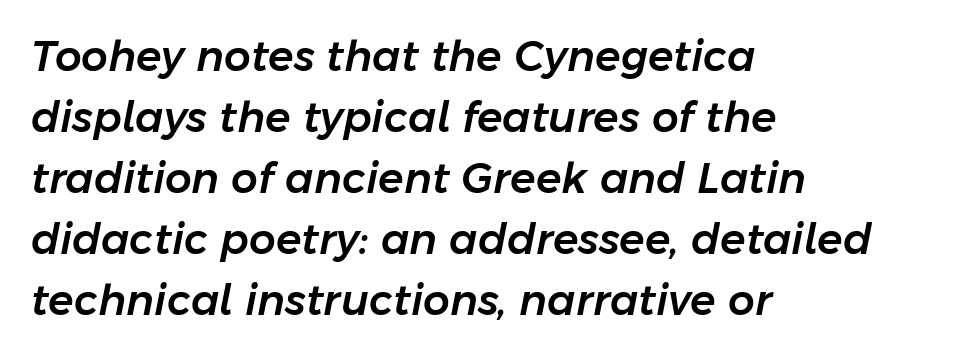
Q: Is the text italic (slanted)? A: Yes, it leans right by about 11 degrees.
Q: Is the text underlined? A: No.
Q: How is the paragraph aligned? A: Left-aligned.
Q: Is the spacing between letters normal or unusually wide? A: Normal.
Q: Is the spacing between lines tight, normal or loose? A: Normal.
Q: Width (condensed, normal, or wide)? A: Normal.
Q: Stroke contrast? A: Low.
Q: x-height? A: Medium.
Q: Monospaced? A: No.
